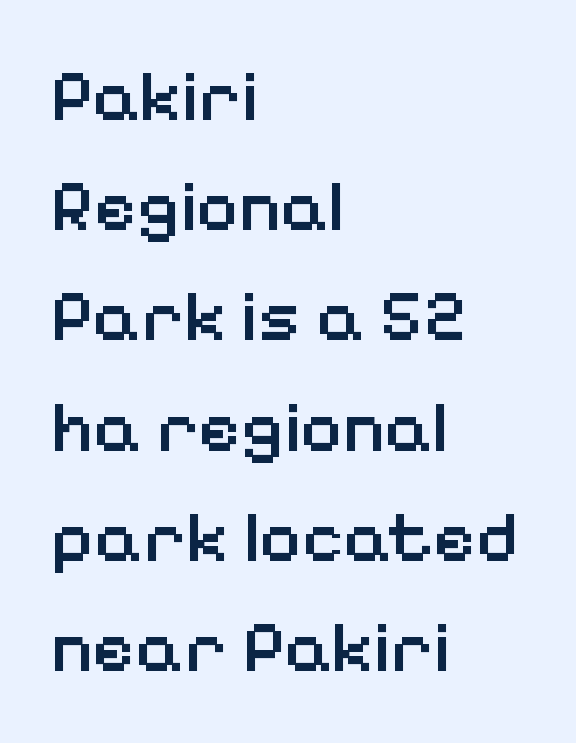
{"serif": "no", "italic": "no", "bold": "semi", "weight": "semibold", "width": "normal", "stroke_contrast": "low", "x_height": "medium", "monospaced": "no", "underline": "no", "align": "left", "line_spacing": "normal", "line_spacing_ratio": 1.51, "letter_spacing": "normal", "letter_spacing_em": 0.0, "glyph_px": 73}
